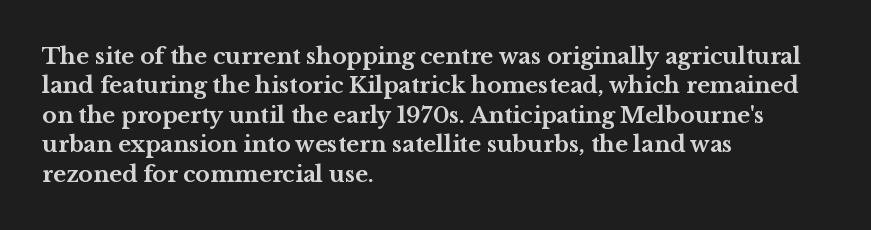
The image shows 22 px bold type, upright; set left-aligned, normal line spacing (1.34x), normal letter spacing, not underlined.
